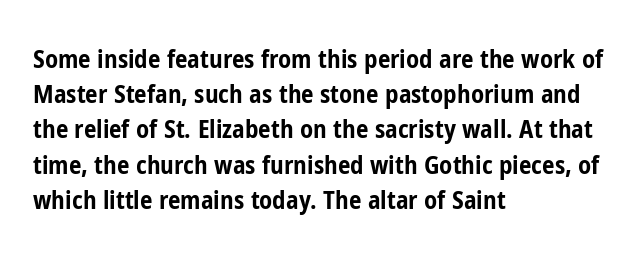
Q: Is the text bold? A: Yes.
Q: Is the text italic (slanted)? A: No, it is upright.
Q: Is the text underlined? A: No.
Q: How is the paragraph aligned? A: Left-aligned.
Q: Is the spacing between letters normal or unusually wide? A: Normal.
Q: Is the spacing between lines tight, normal or loose? A: Normal.
